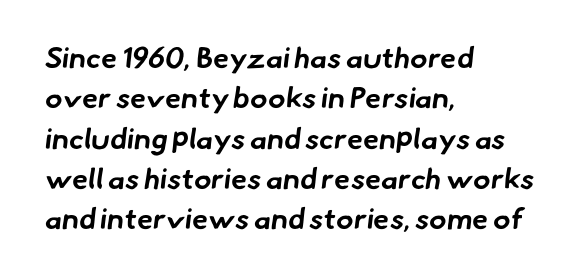
Q: Is the text bold? A: Yes.
Q: Is the typeface a serif or a sans-serif typeface? A: Sans-serif.
Q: Is the text underlined? A: No.
Q: How is the paragraph aligned? A: Left-aligned.
Q: Is the spacing between letters normal or unusually wide? A: Normal.
Q: Is the spacing between lines tight, normal or loose? A: Normal.
Q: Width (condensed, normal, or wide)? A: Normal.
Q: Stroke contrast? A: Low.
Q: x-height? A: Small.
Q: Monospaced? A: No.
